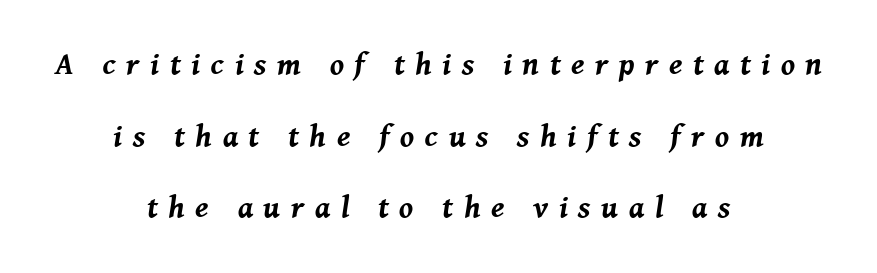
The image shows 31 px bold type, italic (leaning right); set centered, loose line spacing (2.31x), unusually wide letter spacing (+0.34 em), not underlined; medium stroke contrast and a medium x-height.
